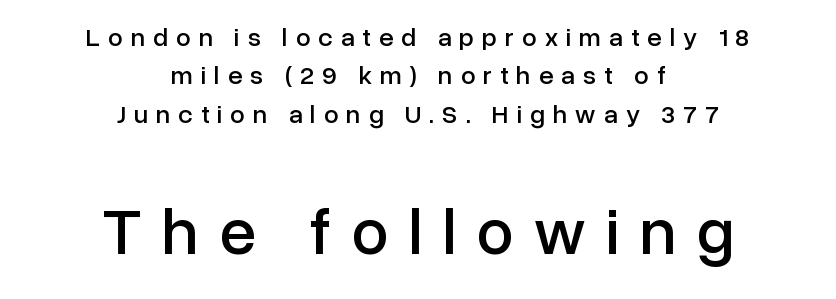
The image shows 66 px sans-serif type, upright; set centered, normal line spacing (1.48x), unusually wide letter spacing (+0.31 em), not underlined; the second (bottom) block is 2.54x larger; low stroke contrast and a medium x-height.
